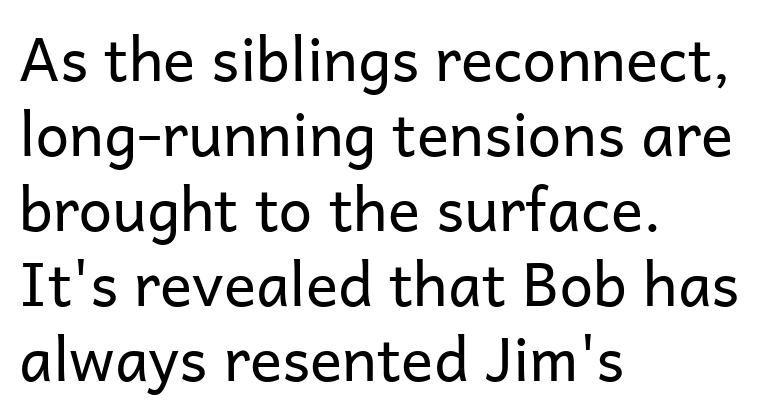
These lines were composed using upright roman letters. This sample is left-justified, so line endings fall wherever the words run out. Underlining? Definitely not there. Whoever set this chose a conventional vertical rhythm.
